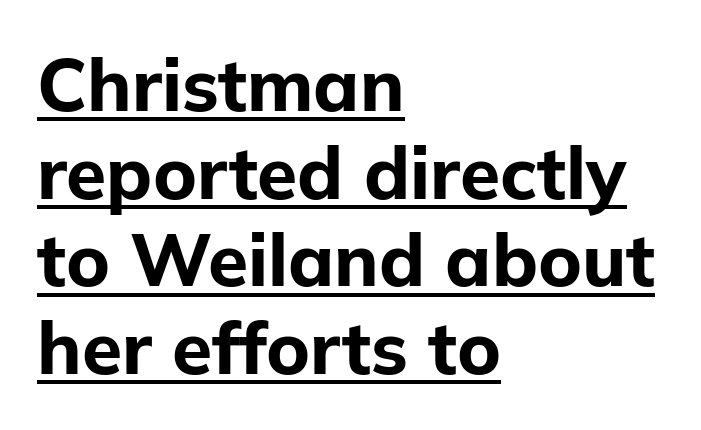
Q: Is the text bold? A: Yes.
Q: Is the text italic (slanted)? A: No, it is upright.
Q: Is the typeface a serif or a sans-serif typeface? A: Sans-serif.
Q: Is the text underlined? A: Yes.
Q: How is the paragraph aligned? A: Left-aligned.
Q: Is the spacing between letters normal or unusually wide? A: Normal.
Q: Width (condensed, normal, or wide)? A: Normal.
Q: Stroke contrast? A: Low.
Q: x-height? A: Medium.
Q: Monospaced? A: No.
